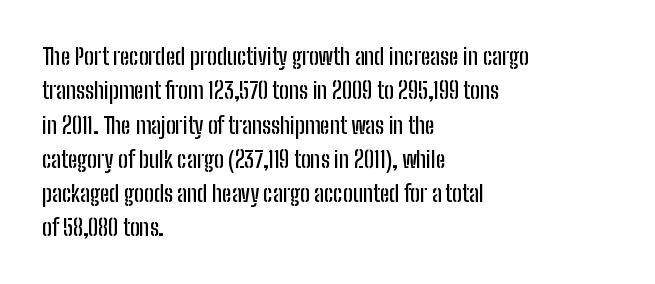
If you drew a ruler down the left edge, every line would touch it. Any mark beneath the type? The region is blank. Vertical spacing — default. It's the straight-up-and-down kind of type.
